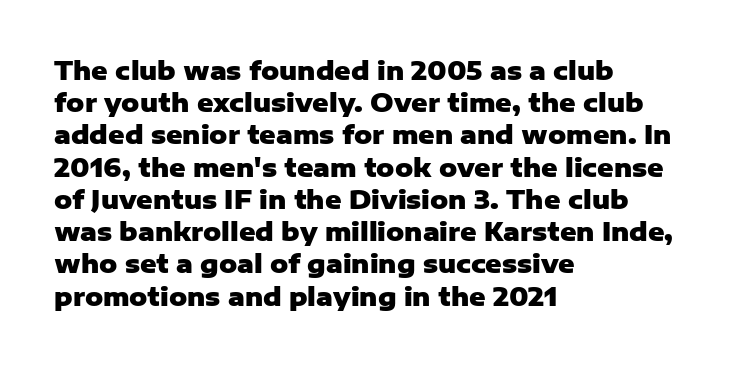
The lines sit at an ordinary, default distance from one another. Italic? Not at all — the glyphs are vertical. This rendering leaves character spacing at its baseline value. A student would call this left alignment; a typographer would say flush left, rag right.
